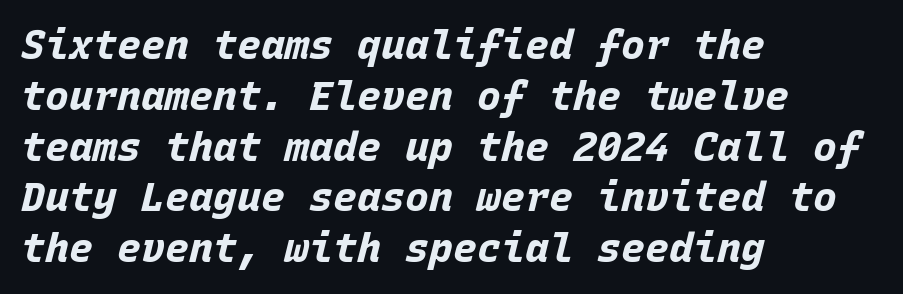
The image shows 40 px bold type, italic (leaning right), monospaced; set left-aligned, normal line spacing (1.27x), normal letter spacing, not underlined; low stroke contrast and a large x-height.
